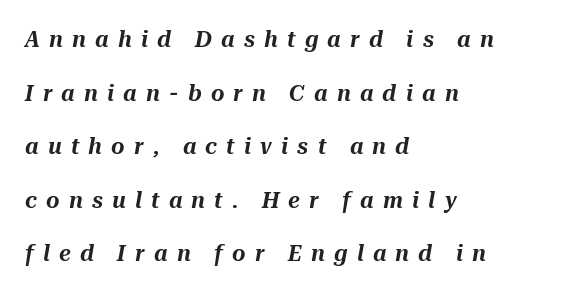
Q: Is the text italic (slanted)? A: Yes, it leans right by about 10 degrees.
Q: Is the text underlined? A: No.
Q: How is the paragraph aligned? A: Left-aligned.
Q: Is the spacing between letters normal or unusually wide? A: Unusually wide.
Q: Is the spacing between lines tight, normal or loose? A: Loose.
